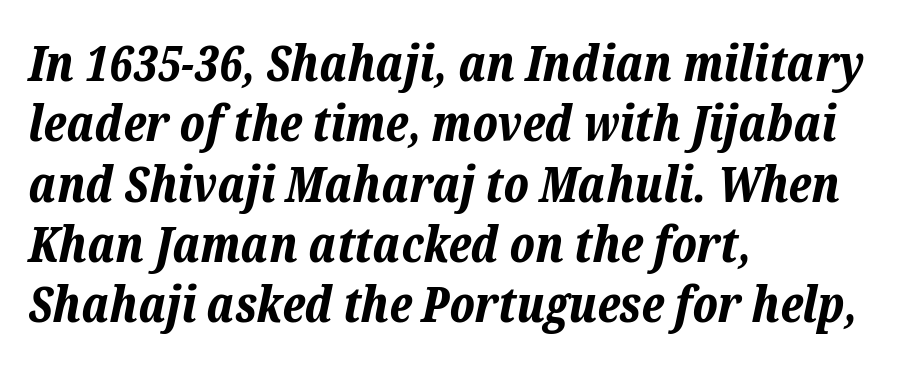
Q: Is the text bold? A: Yes.
Q: Is the text italic (slanted)? A: Yes, it leans right by about 12 degrees.
Q: Is the text underlined? A: No.
Q: How is the paragraph aligned? A: Left-aligned.
Q: Is the spacing between letters normal or unusually wide? A: Normal.
Q: Width (condensed, normal, or wide)? A: Normal.
Q: Stroke contrast? A: Low.
Q: x-height? A: Medium.
Q: Monospaced? A: No.
